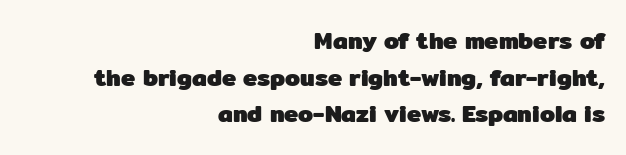
{"italic": "no", "bold": "yes", "underline": "no", "align": "right", "line_spacing": "normal", "line_spacing_ratio": 1.53, "letter_spacing": "normal", "letter_spacing_em": 0.0, "glyph_px": 24}
